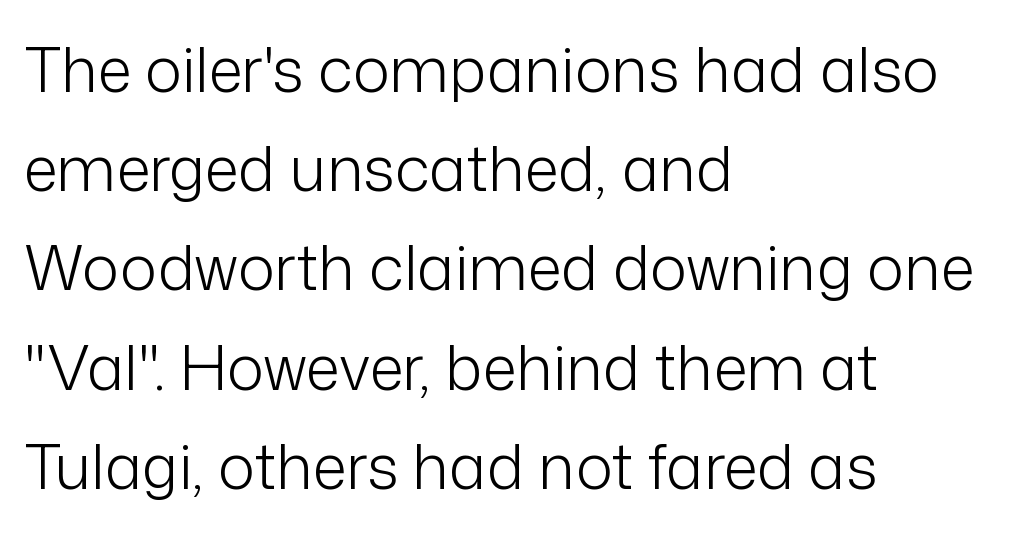
The image shows 62 px light sans-serif type, upright; set left-aligned, normal line spacing (1.6x), normal letter spacing, not underlined; low stroke contrast and a medium x-height.
